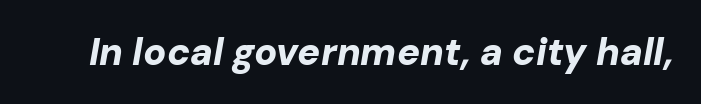
Lines of text with bare space underneath. This sample has the flowing, uneven cadence of proportional lettering. Rendered with sloped, italic letterforms. The passage shown has conventional tracking throughout.
